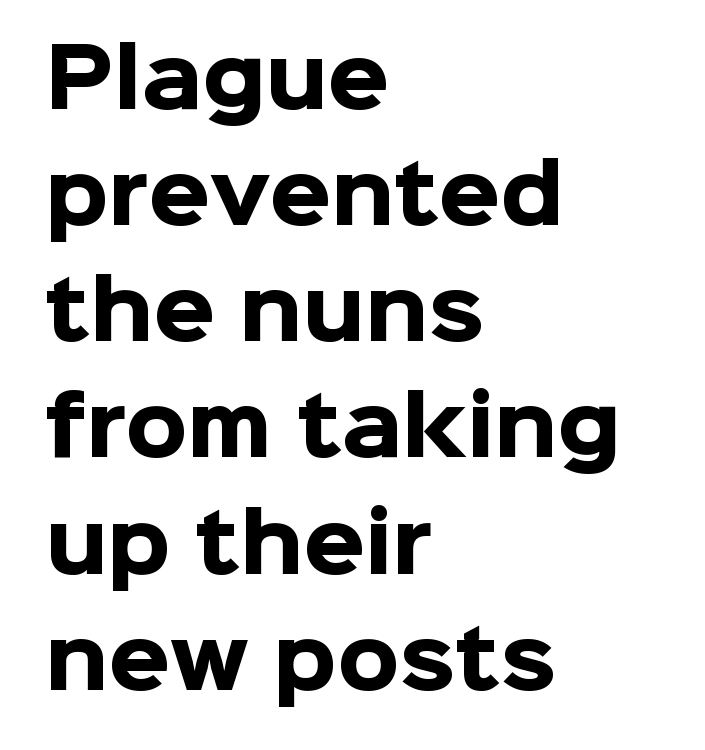
Q: Is the text bold? A: Yes.
Q: Is the text italic (slanted)? A: No, it is upright.
Q: Is the typeface a serif or a sans-serif typeface? A: Sans-serif.
Q: Is the text underlined? A: No.
Q: How is the paragraph aligned? A: Left-aligned.
Q: Is the spacing between letters normal or unusually wide? A: Normal.
Q: Is the spacing between lines tight, normal or loose? A: Normal.
Q: Width (condensed, normal, or wide)? A: Normal.
Q: Stroke contrast? A: Low.
Q: x-height? A: Medium.
Q: Monospaced? A: No.
